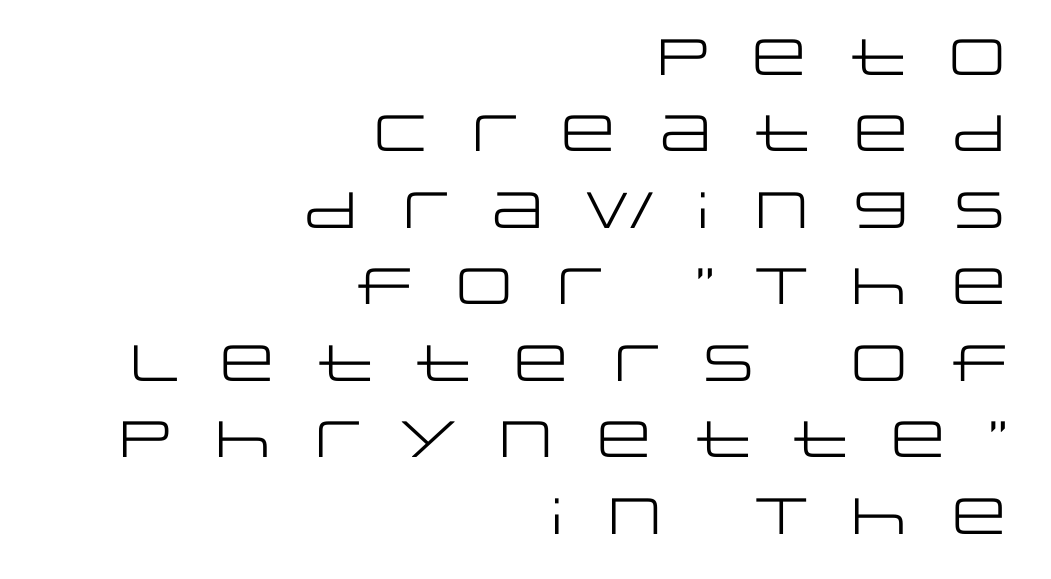
{"serif": "no", "italic": "no", "bold": "no", "weight": "regular", "width": "wide", "stroke_contrast": "low", "x_height": "large", "monospaced": "no", "underline": "no", "align": "right", "line_spacing": "normal", "line_spacing_ratio": 1.5, "letter_spacing": "wide", "letter_spacing_em": 0.43, "glyph_px": 51}
